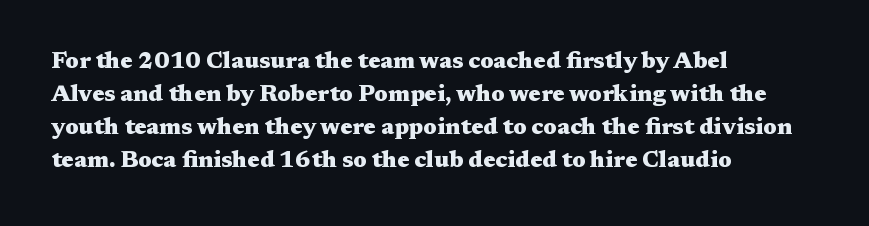
{"italic": "no", "bold": "yes", "underline": "no", "align": "left", "line_spacing": "normal", "line_spacing_ratio": 1.44, "letter_spacing": "normal", "letter_spacing_em": 0.0, "glyph_px": 23}
